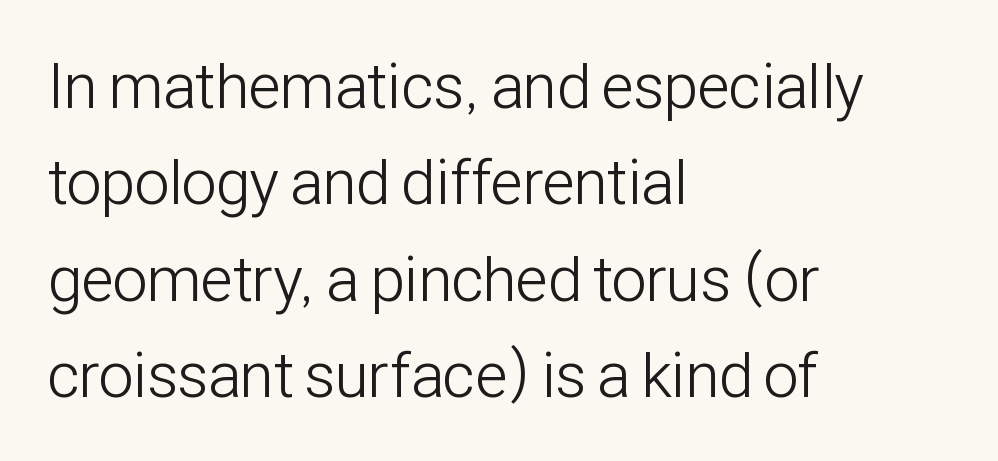
{"serif": "no", "italic": "no", "bold": "no", "weight": "light", "width": "condensed", "stroke_contrast": "low", "x_height": "medium", "monospaced": "no", "underline": "no", "align": "left", "line_spacing": "normal", "line_spacing_ratio": 1.53, "letter_spacing": "normal", "letter_spacing_em": 0.0, "glyph_px": 63}
